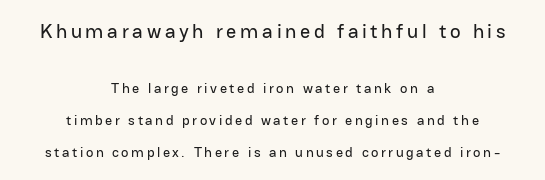
The type sits square on the baseline with zero lean. Does the bottom block carry the larger type? No, the top block does. Leading: increased. The paragraph has two soft edges and a firm central axis. Has an underline been added? It has not.
